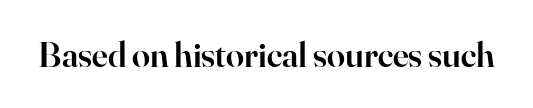
The letters stand upright; this is a roman face. The face used here is seriffed, in the tradition of book romans. Look at the tracking — it's just the regular setting, nothing added. Do the characters align in a grid? No, the font is proportional.
